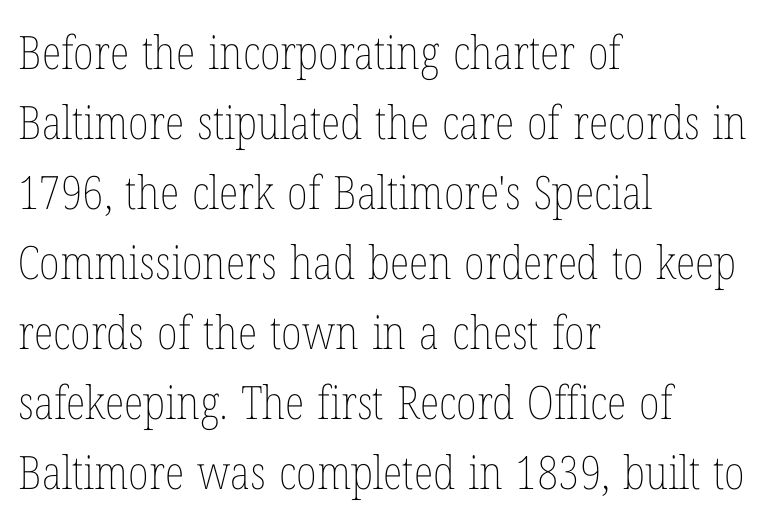
The image shows 46 px thin, condensed type, upright; set left-aligned, normal line spacing (1.52x), normal letter spacing, not underlined; low stroke contrast and a medium x-height.
